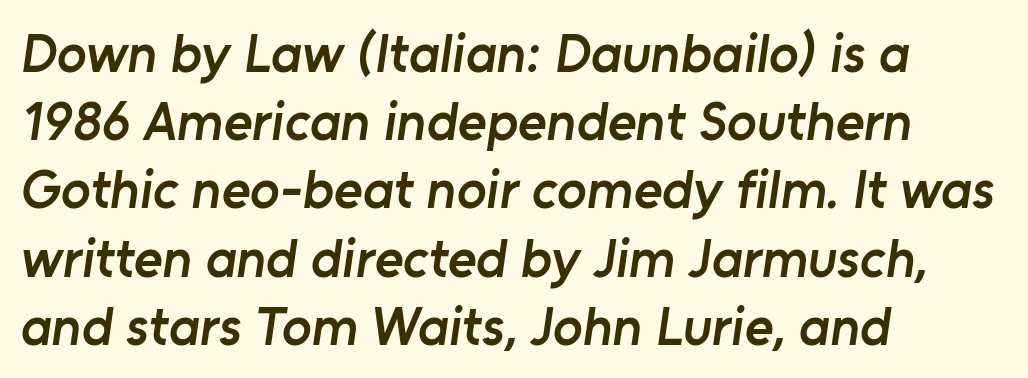
Grotesque or geometric, the face here clearly has no serifs. Stroke thickness is moderately raised; the sample reads as semibold. The area under the type is left untouched. Characters follow at the spacing the type designer built in.
